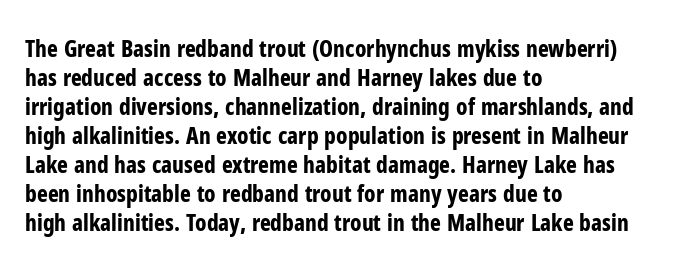
{"italic": "no", "bold": "yes", "underline": "no", "align": "left", "line_spacing": "normal", "line_spacing_ratio": 1.26, "letter_spacing": "normal", "letter_spacing_em": 0.0, "glyph_px": 23}
